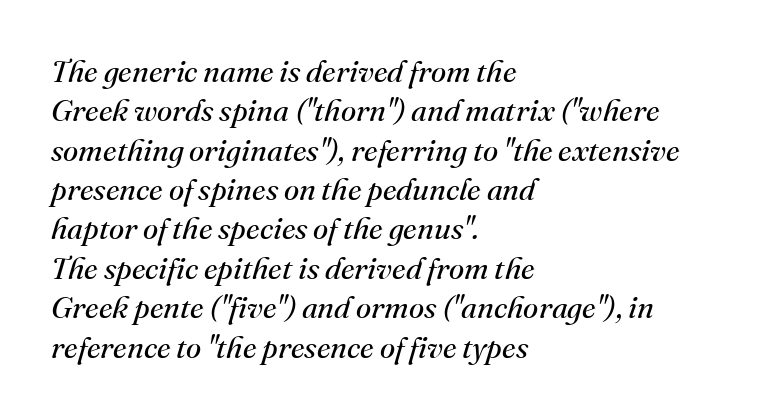
Q: Is the text bold? A: No.
Q: Is the text italic (slanted)? A: Yes, it leans right by about 16 degrees.
Q: Is the typeface a serif or a sans-serif typeface? A: Serif.
Q: Is the text underlined? A: No.
Q: How is the paragraph aligned? A: Left-aligned.
Q: Is the spacing between letters normal or unusually wide? A: Normal.
Q: Is the spacing between lines tight, normal or loose? A: Normal.
Q: Width (condensed, normal, or wide)? A: Normal.
Q: Stroke contrast? A: Medium.
Q: x-height? A: Small.
Q: Monospaced? A: No.
